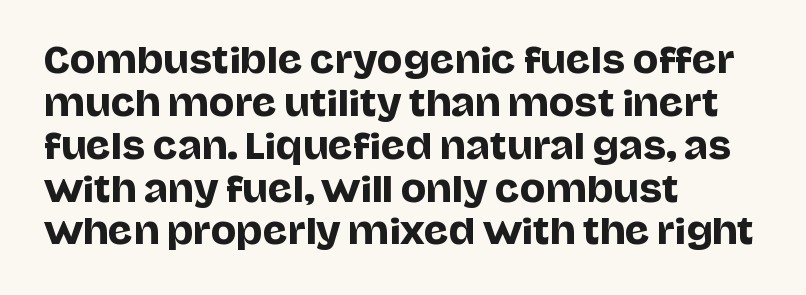
Q: Is the text italic (slanted)? A: No, it is upright.
Q: Is the typeface a serif or a sans-serif typeface? A: Sans-serif.
Q: Is the text underlined? A: No.
Q: How is the paragraph aligned? A: Left-aligned.
Q: Is the spacing between letters normal or unusually wide? A: Normal.
Q: Is the spacing between lines tight, normal or loose? A: Normal.
Q: Width (condensed, normal, or wide)? A: Normal.
Q: Stroke contrast? A: Low.
Q: x-height? A: Large.
Q: Monospaced? A: No.
